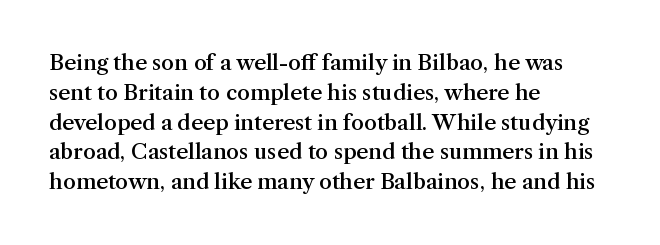
{"italic": "no", "bold": "semi", "underline": "no", "align": "left", "line_spacing": "normal", "line_spacing_ratio": 1.42, "letter_spacing": "normal", "letter_spacing_em": 0.0, "glyph_px": 21}
